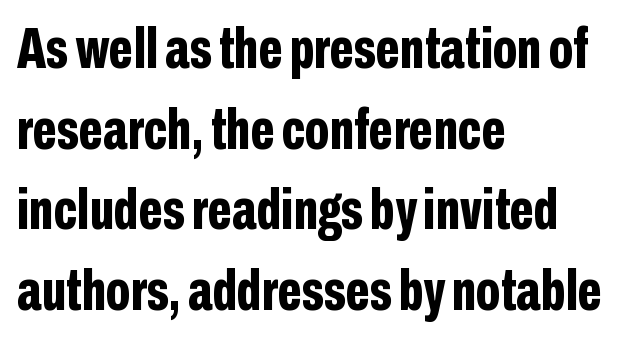
A typesetter would call this proportional, since set widths differ per character. Posture: vertical. The characters look thick and weighty, a clear bold. Quick note: underline off.
